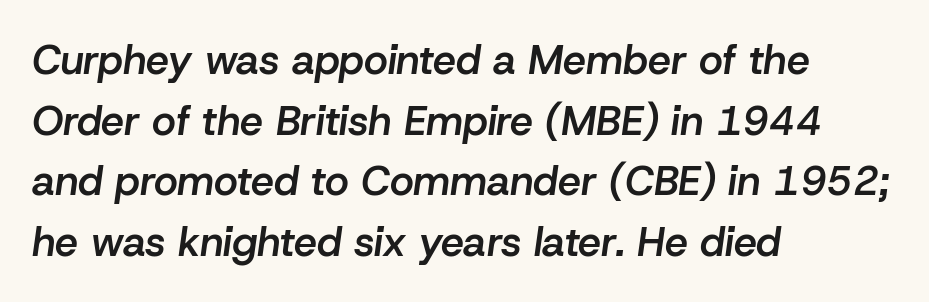
The image shows 41 px semibold type, italic (leaning right); set left-aligned, normal line spacing (1.48x), normal letter spacing, not underlined; low stroke contrast and a medium x-height.
